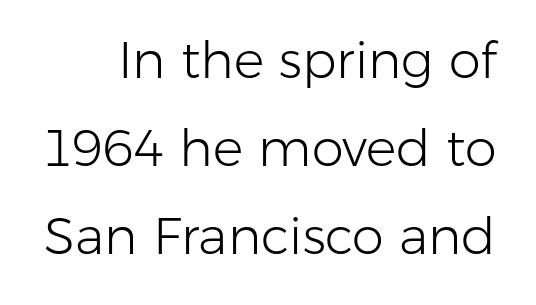
The image shows 51 px light sans-serif type, upright; set line spacing 1.73x, normal letter spacing, not underlined; low stroke contrast and a medium x-height.
